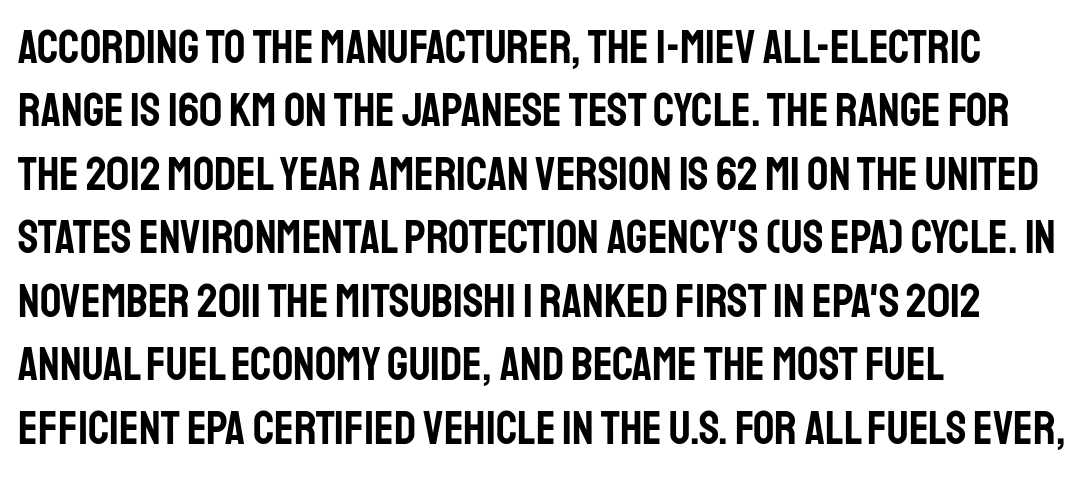
The image shows 47 px condensed sans-serif type, upright; set left-aligned, normal line spacing (1.35x), normal letter spacing, not underlined; low stroke contrast and a large x-height.
